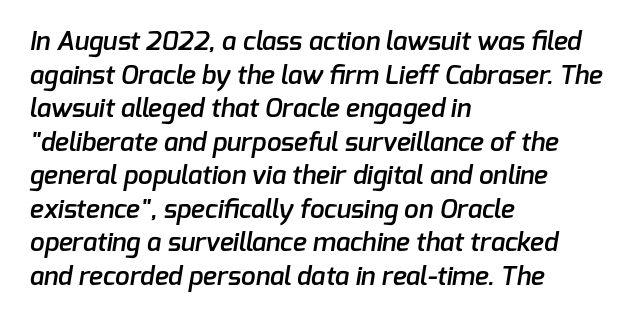
The designer left line spacing at the default. No extra tracking has been applied to these lines. Its strokes are somewhat broadened, the hallmark of semibold type. These lines are set flush left with a ragged right edge.
